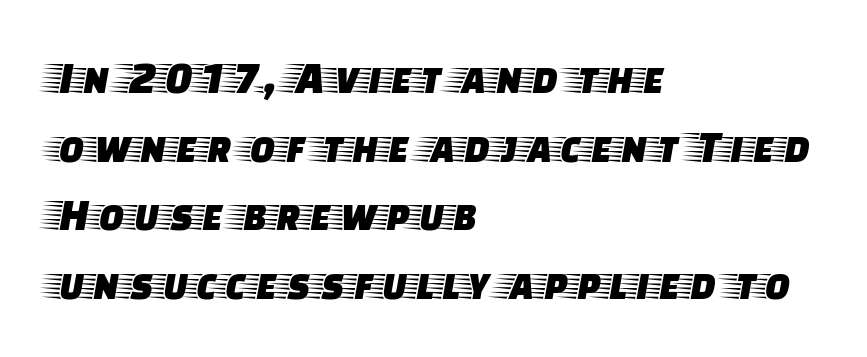
{"serif": "yes", "width": "wide", "stroke_contrast": "low", "x_height": "large", "monospaced": "no", "underline": "no", "align": "left", "line_spacing": "normal", "line_spacing_ratio": 1.46, "letter_spacing": "normal", "letter_spacing_em": 0.0, "glyph_px": 47}
